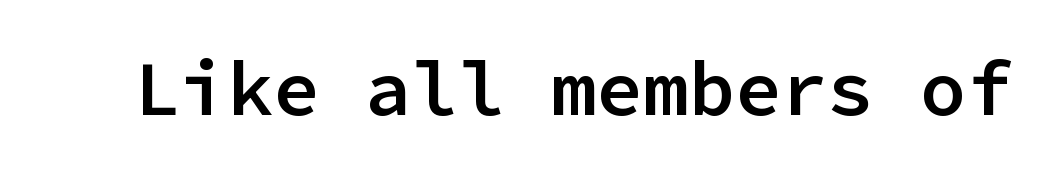
In terms of weight, the rendering is demibold, just under bold. Honestly, the letter spacing is just normal — you wouldn't notice it. Do the characters align in a grid? Yes, the font is monospaced. Style check: upright. The baseline area is clear. Is this a sans? Yes — the strokes have no serifs.
